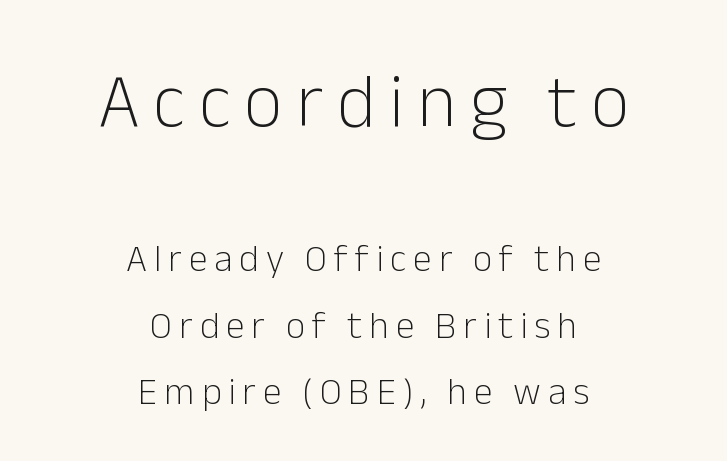
Nope, not italic — everything's standing straight. Honestly, there is no underline to notice here at all. Visually, the top section dominates because its glyphs are scaled up. Is the type heavy? It reads as light-to-regular instead. These lines are rendered in a variable-pitch font.
